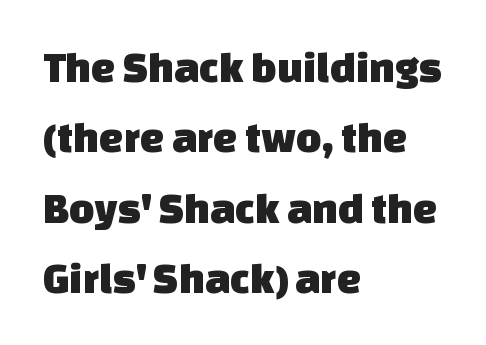
{"serif": "no", "width": "normal", "stroke_contrast": "low", "x_height": "large", "monospaced": "no", "underline": "no", "align": "left", "line_spacing": "normal", "line_spacing_ratio": 1.6, "letter_spacing": "normal", "letter_spacing_em": 0.0, "glyph_px": 44}
